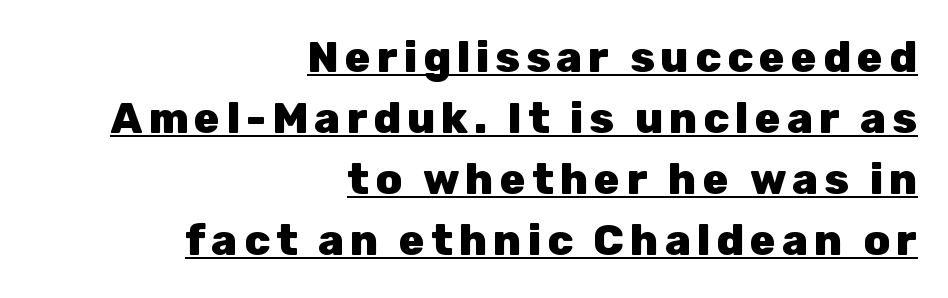
{"serif": "no", "italic": "no", "bold": "yes", "weight": "heavy", "width": "normal", "stroke_contrast": "low", "x_height": "medium", "monospaced": "no", "underline": "yes", "align": "right", "line_spacing": "normal", "line_spacing_ratio": 1.42, "glyph_px": 43}
